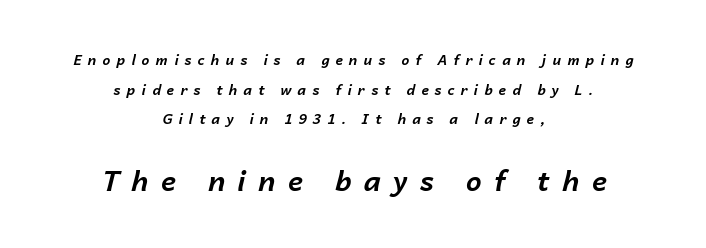
The image shows 28 px bold type, italic (leaning right); set centered, loose line spacing (2.12x), unusually wide letter spacing (+0.44 em), not underlined; the second (bottom) block is 2.0x larger; low stroke contrast and a medium x-height.
